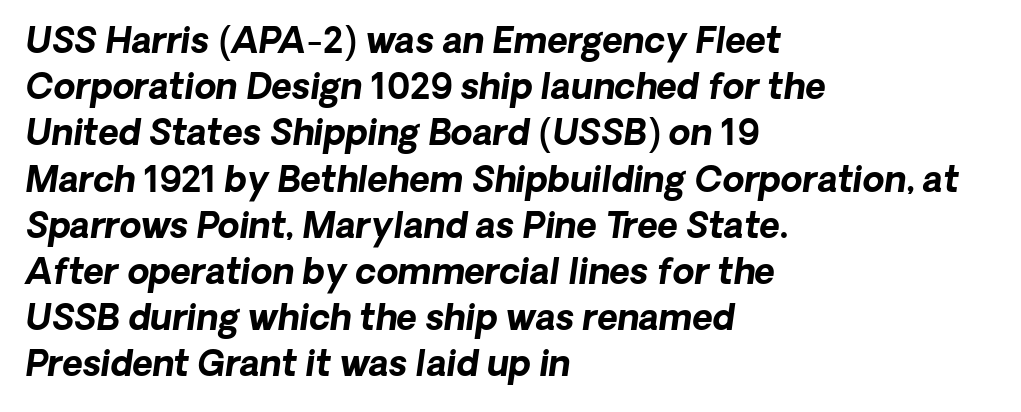
Any mark beneath the type? The region is blank. Do the characters align in a grid? No, the font is proportional. If you drew a line through each stem, it would be angled. Notice how descenders clear the ascenders below comfortably — that's standard leading.
